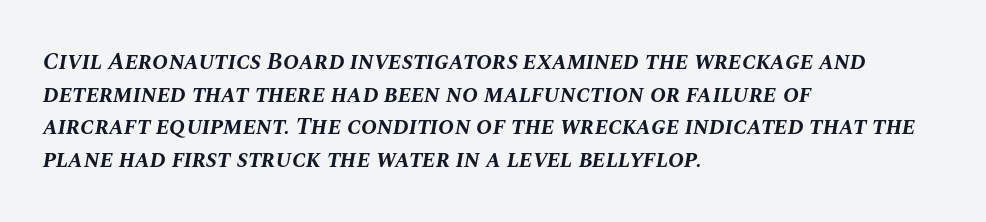
Beneath every word, the page is bare. The letters are bold, with thick, heavy strokes. This sample uses plain, unmodified letter spacing. The rows are spaced the way most documents space them.
